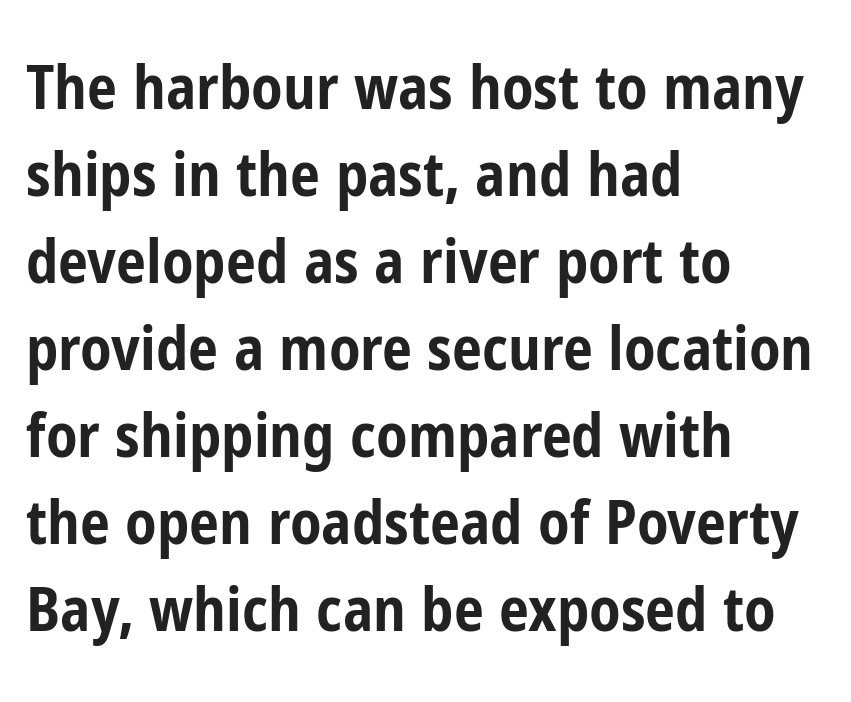
{"serif": "no", "italic": "no", "bold": "yes", "weight": "bold", "width": "condensed", "stroke_contrast": "low", "x_height": "medium", "monospaced": "no", "underline": "no", "align": "left", "line_spacing": "normal", "line_spacing_ratio": 1.45, "letter_spacing": "normal", "letter_spacing_em": 0.0, "glyph_px": 60}
